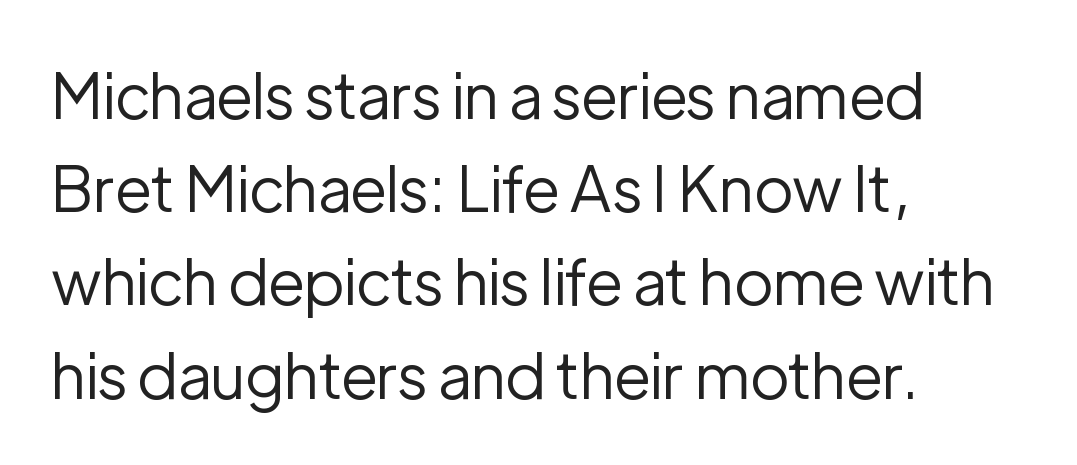
Clear beneath every line of the passage. Letter spacing: default. Short and long lines alike share a common starting point at left. Each letter's strokes conclude bluntly, with no projecting serifs.
